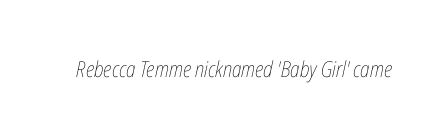
Compared with typical body copy, the letter spacing here is the same. Style check: oblique. Stems here are at most as thick as an everyday book face. Bare-footed words on every line.
